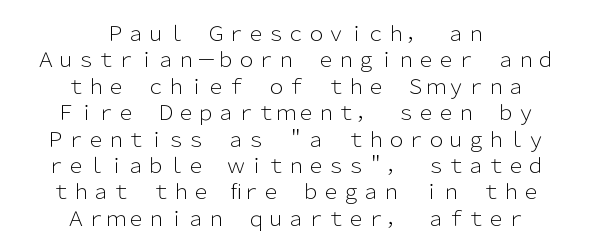
The image shows 20 px text type, upright; set centered, normal line spacing (1.32x), normal letter spacing, not underlined.
